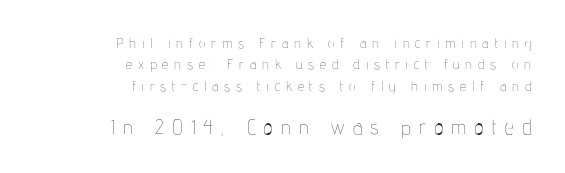
Q: Is the text bold? A: No.
Q: Is the text italic (slanted)? A: No, it is upright.
Q: Is the text underlined? A: No.
Q: How is the paragraph aligned? A: Right-aligned.
Q: Is the spacing between letters normal or unusually wide? A: Unusually wide.
Q: Is the spacing between lines tight, normal or loose? A: Normal.
Q: Which block of text is set in a larger size, the first (top) or the second (bottom)? A: The second (bottom) one.
